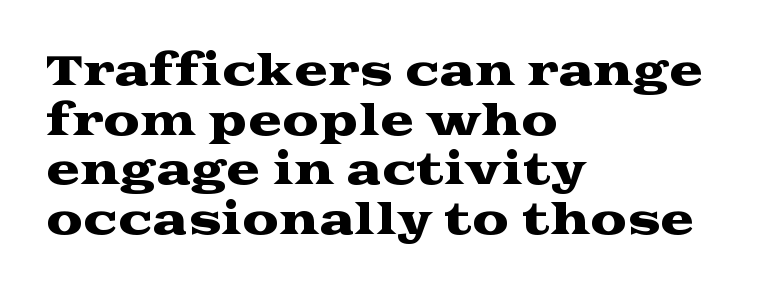
Honestly, there is no underline to notice here at all. The compositor pushed each line to the left boundary. The typeface chosen for these lines features serifs. The face used here is proportionally spaced, like ordinary book or web type.
